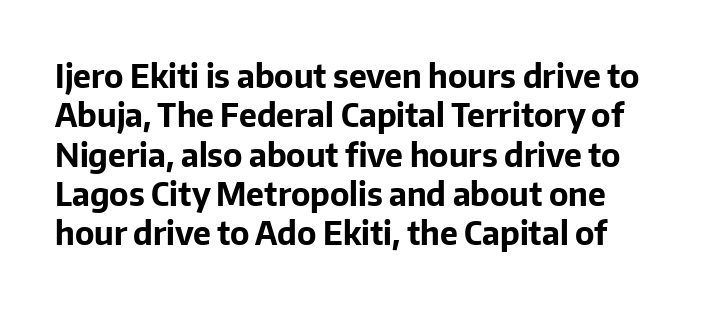
Q: Is the text bold? A: Yes.
Q: Is the text italic (slanted)? A: No, it is upright.
Q: Is the typeface a serif or a sans-serif typeface? A: Sans-serif.
Q: Is the text underlined? A: No.
Q: Is the spacing between letters normal or unusually wide? A: Normal.
Q: Width (condensed, normal, or wide)? A: Normal.
Q: Stroke contrast? A: Low.
Q: x-height? A: Medium.
Q: Monospaced? A: No.
